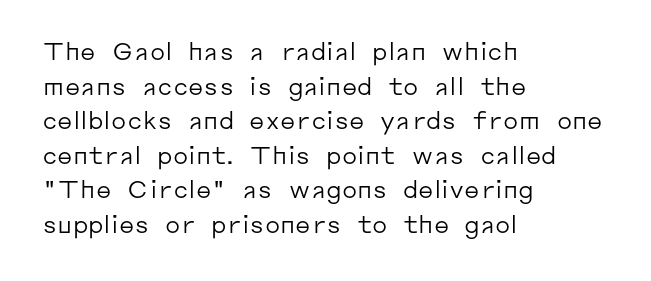
Regarding leading, the lines here are spaced in the standard way. The letters look calm and open, with moderate or lighter stems. Layout note: lines flush left. The rendering keeps characters at their native spacing. The lettering stays uniformly vertical, giving the passage a roman look. Underline: absent.
